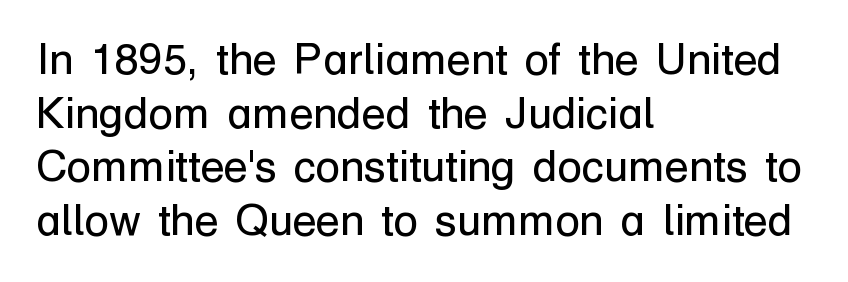
No extra ink here — the face is not bold. Notice how the passage keeps a crisp vertical edge on the left only. These lines are rendered in a variable-pitch font. A bare baseline throughout the passage. A sans-serif font was chosen for this passage. Style check: upright.
